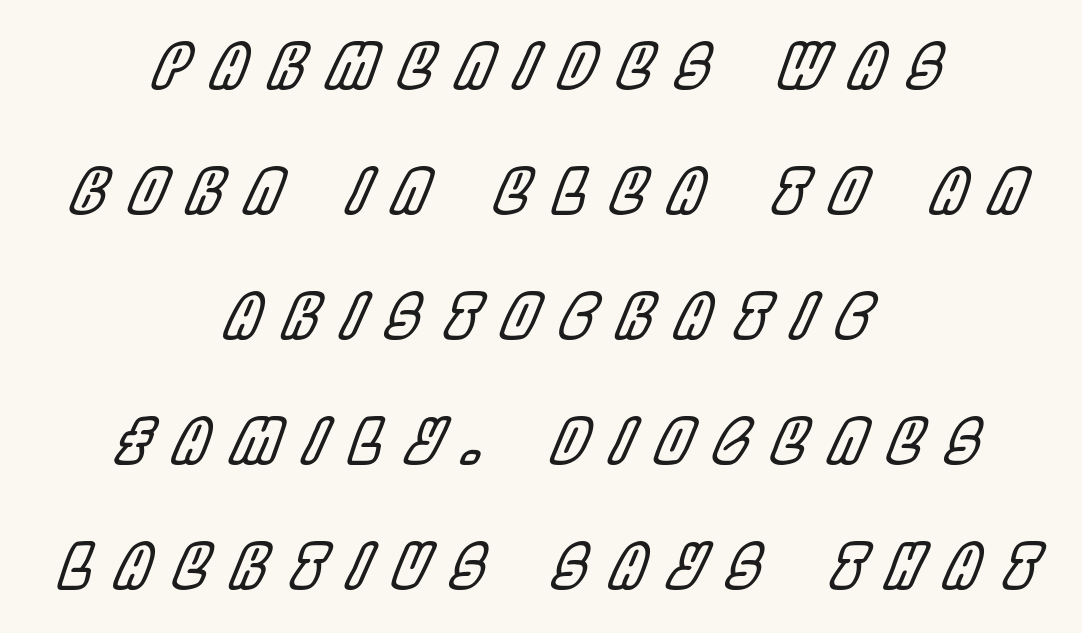
The image shows 61 px condensed type, italic (leaning right); set centered, loose line spacing (2.05x), unusually wide letter spacing (+0.39 em), not underlined; a large x-height.
